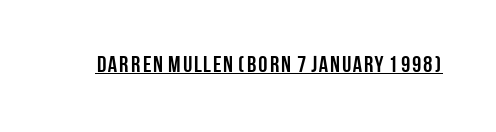
Q: Is the text bold? A: Yes.
Q: Is the text italic (slanted)? A: No, it is upright.
Q: Is the text underlined? A: Yes.
Q: Is the spacing between letters normal or unusually wide? A: Normal.
